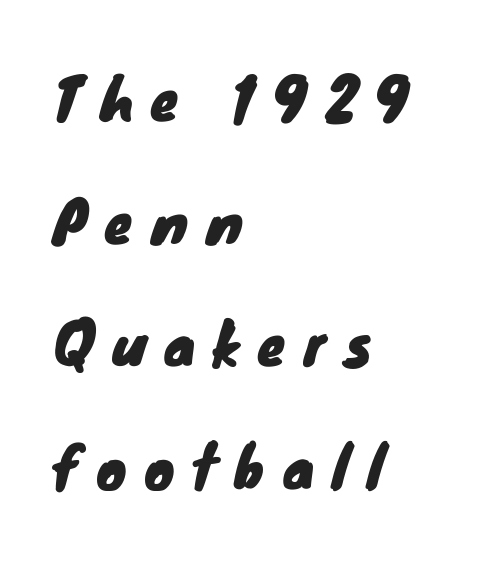
The image shows 56 px sans-serif type; set left-aligned, loose line spacing (2.19x), unusually wide letter spacing (+0.33 em), not underlined; low stroke contrast and a small x-height.
